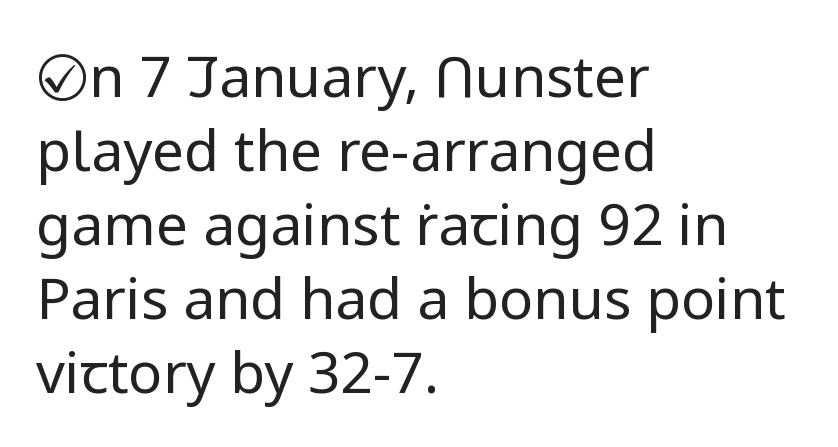
You could call the tracking neutral — neither tight nor loose. The typesetter chose a ragged-right arrangement here. Lines of text with bare space underneath. A roman cut, with each character standing at attention. Observe the absence of serifs on each vertical stroke in this sample. Do the characters align in a grid? No, the font is proportional.
